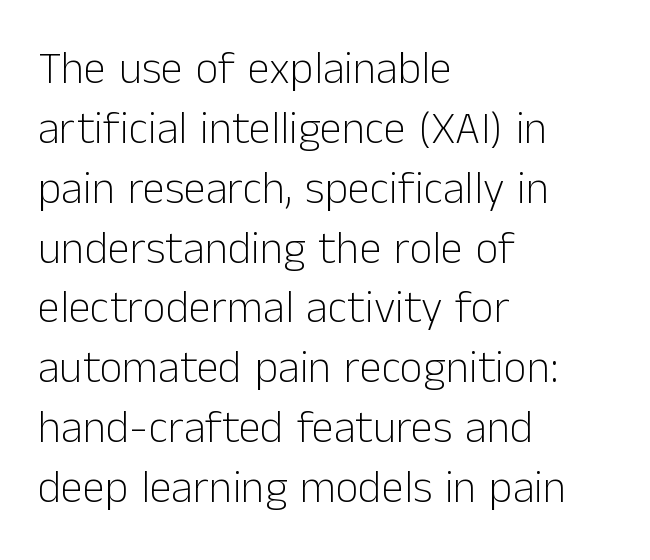
{"serif": "no", "italic": "no", "bold": "no", "weight": "light", "width": "normal", "stroke_contrast": "low", "x_height": "medium", "monospaced": "no", "underline": "no", "align": "left", "line_spacing": "normal", "line_spacing_ratio": 1.33, "letter_spacing": "normal", "letter_spacing_em": 0.0, "glyph_px": 45}
